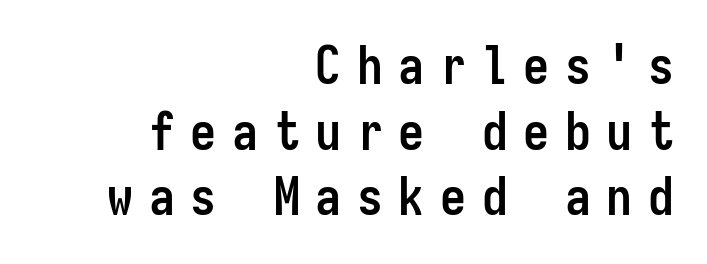
If you drew a ruler down the right edge, every line would touch it. Tracking here is generous; glyphs stand well apart from one another. The rendering uses a moderate line-height, typical for paragraphs. Descenders hang freely into open space.
